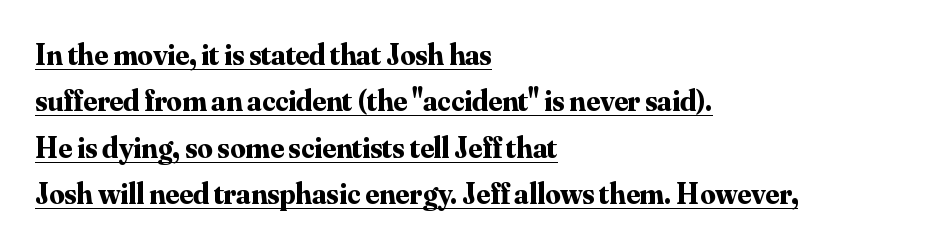
If you drew a ruler down the left edge, every line would touch it. The passage shown is emphatically bold. This sample uses an upright cut, with every glyph sitting square on the baseline. This block has exactly the height ordinary leading produces. In designer terms, the underline attribute is active on this setting. Varying glyph widths throughout — classic text-font behaviour.
